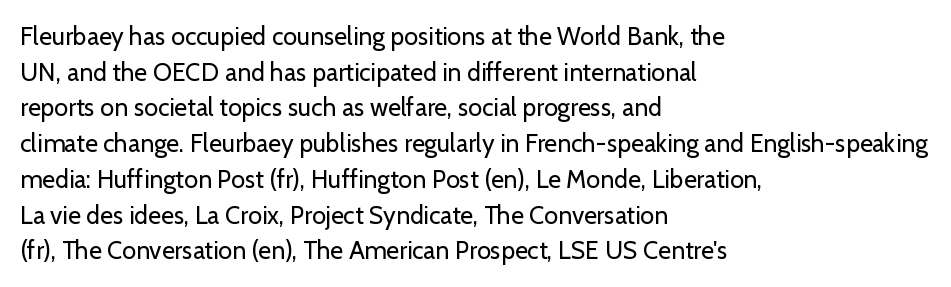
{"italic": "no", "bold": "no", "underline": "no", "align": "left", "line_spacing": "normal", "line_spacing_ratio": 1.43, "letter_spacing": "normal", "letter_spacing_em": 0.0, "glyph_px": 25}
